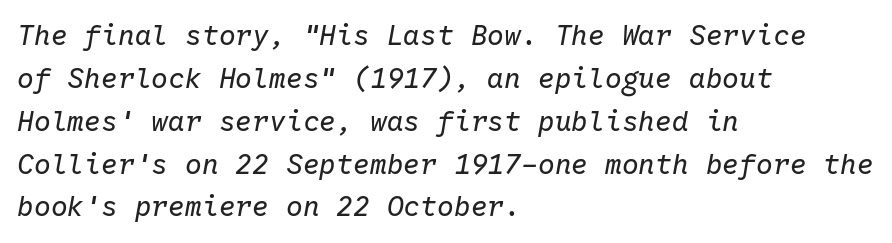
Q: Is the text bold? A: No.
Q: Is the text italic (slanted)? A: Yes, it leans right by about 10 degrees.
Q: Is the text underlined? A: No.
Q: How is the paragraph aligned? A: Left-aligned.
Q: Is the spacing between letters normal or unusually wide? A: Normal.
Q: Is the spacing between lines tight, normal or loose? A: Normal.
Q: Width (condensed, normal, or wide)? A: Normal.
Q: Stroke contrast? A: Low.
Q: x-height? A: Medium.
Q: Monospaced? A: Yes.
